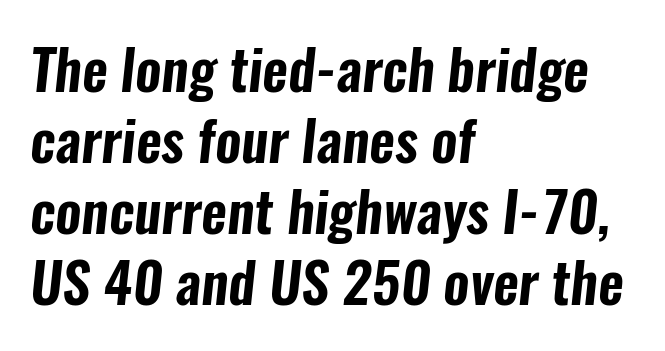
Q: Is the typeface a serif or a sans-serif typeface? A: Sans-serif.
Q: Is the text underlined? A: No.
Q: How is the paragraph aligned? A: Left-aligned.
Q: Is the spacing between letters normal or unusually wide? A: Normal.
Q: Is the spacing between lines tight, normal or loose? A: Normal.
Q: Width (condensed, normal, or wide)? A: Condensed.
Q: Stroke contrast? A: Low.
Q: x-height? A: Medium.
Q: Monospaced? A: No.
